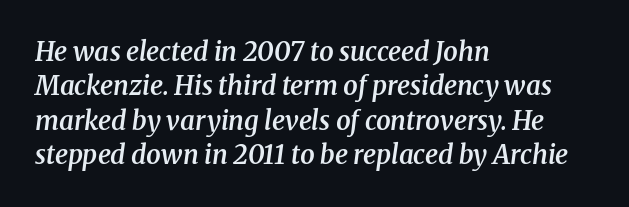
Q: Is the text bold? A: Semi-bold.
Q: Is the text italic (slanted)? A: Yes, it leans right by about 8 degrees.
Q: Is the text underlined? A: No.
Q: How is the paragraph aligned? A: Left-aligned.
Q: Is the spacing between letters normal or unusually wide? A: Normal.
Q: Is the spacing between lines tight, normal or loose? A: Normal.
